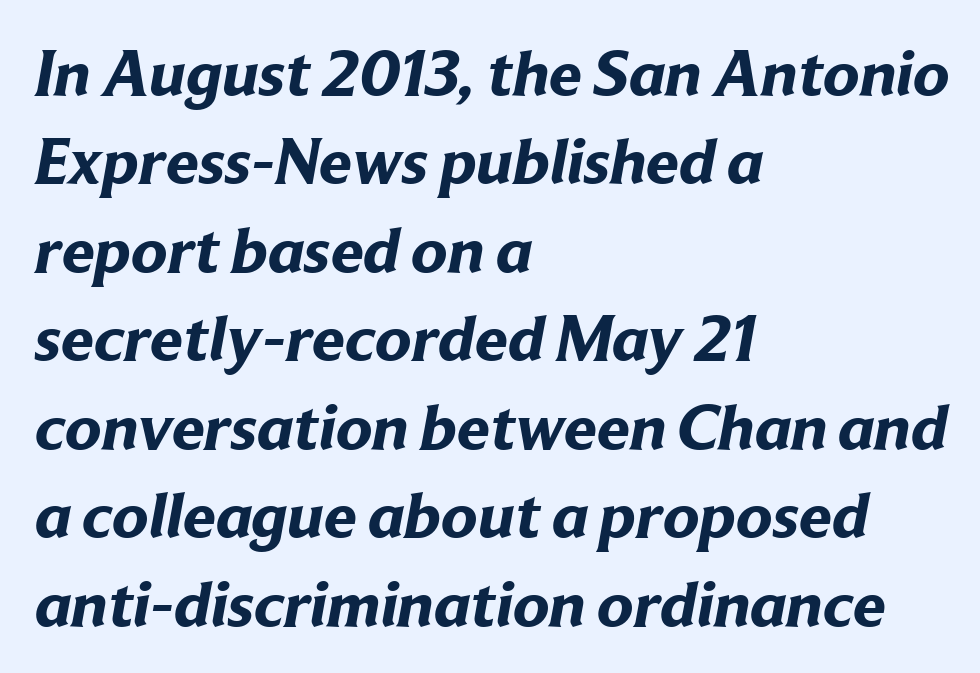
Q: Is the text bold? A: Yes.
Q: Is the typeface a serif or a sans-serif typeface? A: Sans-serif.
Q: Is the text underlined? A: No.
Q: How is the paragraph aligned? A: Left-aligned.
Q: Is the spacing between letters normal or unusually wide? A: Normal.
Q: Is the spacing between lines tight, normal or loose? A: Normal.
Q: Width (condensed, normal, or wide)? A: Normal.
Q: Stroke contrast? A: Low.
Q: x-height? A: Medium.
Q: Monospaced? A: No.
